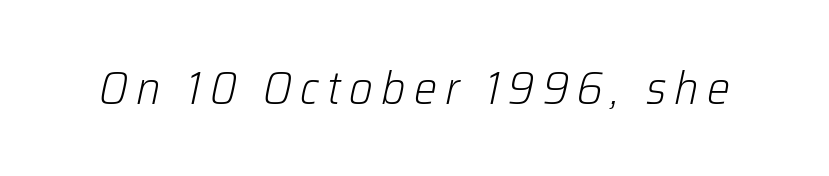
The glyphs are unaccompanied by any horizontal stroke below them. Note the varied advance widths — an 'i' is clearly narrower than an 'm'. You can tell it's italic because the verticals aren't actually vertical. Is the type heavy? It reads as light-to-regular instead.
